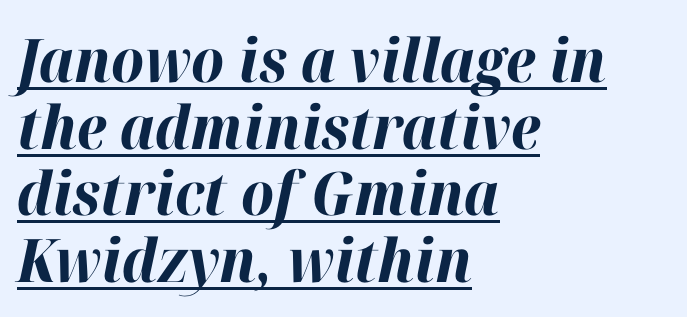
{"italic": "yes", "lean": "right", "slant_degrees": 12, "bold": "yes", "weight": "bold", "width": "normal", "stroke_contrast": "high", "x_height": "medium", "monospaced": "no", "underline": "yes", "align": "left", "line_spacing": "tight", "line_spacing_ratio": 1.11, "letter_spacing": "normal", "letter_spacing_em": 0.0, "glyph_px": 60}
